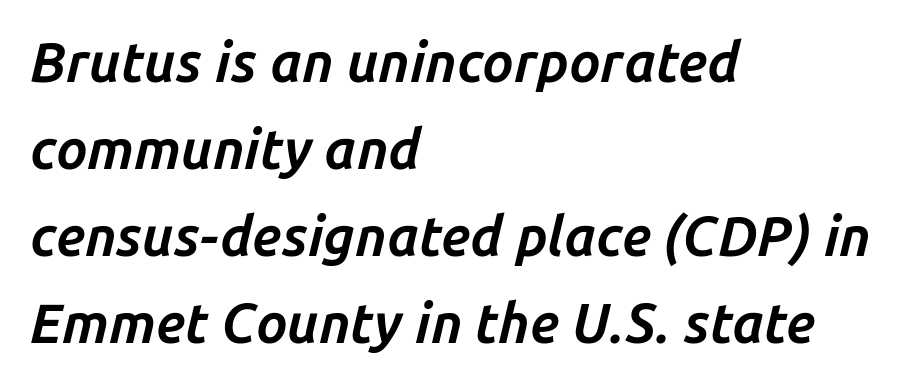
{"italic": "yes", "lean": "right", "slant_degrees": 14, "bold": "yes", "weight": "bold", "width": "normal", "stroke_contrast": "low", "x_height": "medium", "monospaced": "no", "underline": "no", "align": "left", "line_spacing": "normal", "line_spacing_ratio": 1.58, "letter_spacing": "normal", "letter_spacing_em": 0.0, "glyph_px": 55}
